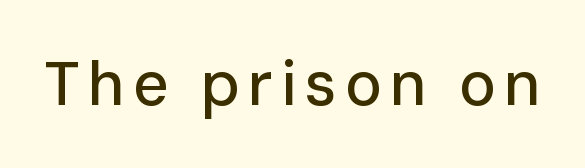
Q: Is the text italic (slanted)? A: No, it is upright.
Q: Is the typeface a serif or a sans-serif typeface? A: Sans-serif.
Q: Is the text underlined? A: No.
Q: Width (condensed, normal, or wide)? A: Normal.
Q: Stroke contrast? A: Low.
Q: x-height? A: Medium.
Q: Monospaced? A: No.
